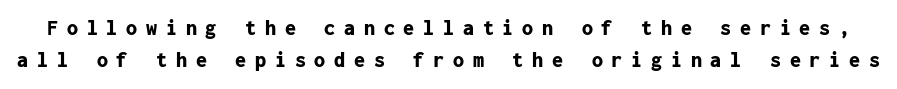
The image shows 22 px bold type, upright; set normal line spacing (1.47x), unusually wide letter spacing (+0.4 em), not underlined.
